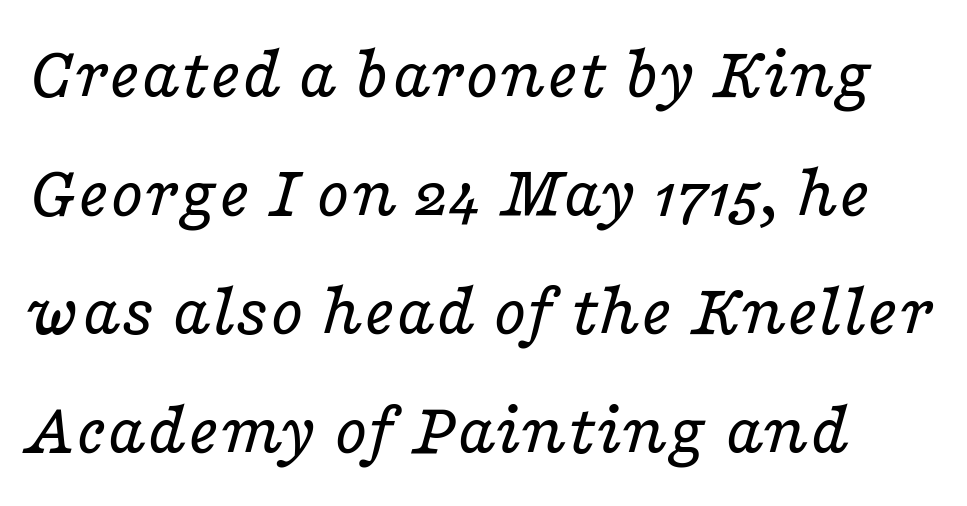
Q: Is the text bold? A: No.
Q: Is the text italic (slanted)? A: Yes, it leans right by about 16 degrees.
Q: Is the typeface a serif or a sans-serif typeface? A: Serif.
Q: Is the text underlined? A: No.
Q: Is the spacing between letters normal or unusually wide? A: Normal.
Q: Is the spacing between lines tight, normal or loose? A: Normal.
Q: Width (condensed, normal, or wide)? A: Wide.
Q: Stroke contrast? A: Low.
Q: x-height? A: Medium.
Q: Monospaced? A: No.
